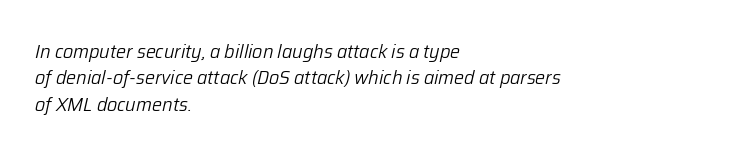
Q: Is the text bold? A: No.
Q: Is the text italic (slanted)? A: Yes, it leans right by about 12 degrees.
Q: Is the text underlined? A: No.
Q: How is the paragraph aligned? A: Left-aligned.
Q: Is the spacing between letters normal or unusually wide? A: Normal.
Q: Is the spacing between lines tight, normal or loose? A: Normal.
